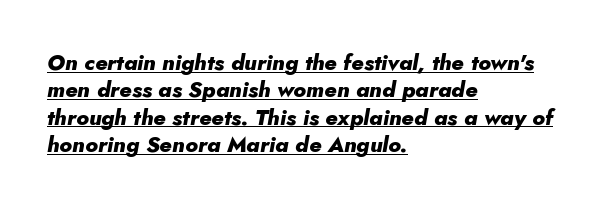
The image shows 22 px bold type, italic (leaning right); set left-aligned, line spacing 1.24x, normal letter spacing, underlined.
